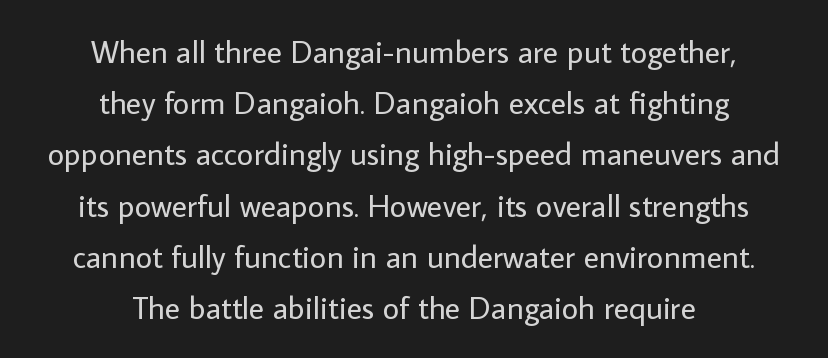
Q: Is the text bold? A: No.
Q: Is the text italic (slanted)? A: No, it is upright.
Q: Is the typeface a serif or a sans-serif typeface? A: Sans-serif.
Q: Is the text underlined? A: No.
Q: How is the paragraph aligned? A: Centered.
Q: Is the spacing between letters normal or unusually wide? A: Normal.
Q: Is the spacing between lines tight, normal or loose? A: Normal.
Q: Width (condensed, normal, or wide)? A: Normal.
Q: Stroke contrast? A: Low.
Q: x-height? A: Medium.
Q: Monospaced? A: No.
